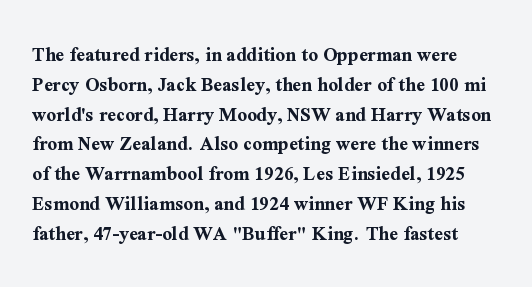
Tracking value appears to be zero — textbook default spacing. Typographic density is high because the face is bold. You can tell it's not italic because the verticals are truly vertical. Summary of vertical rhythm: regular, with standard interline spacing.
